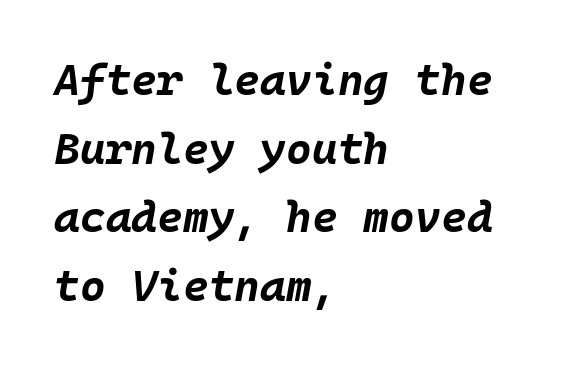
A typesetter would mark this as italic. The type is set solid horizontally, with unmodified tracking. The designer left line spacing at the default. The lines are quadded left.
